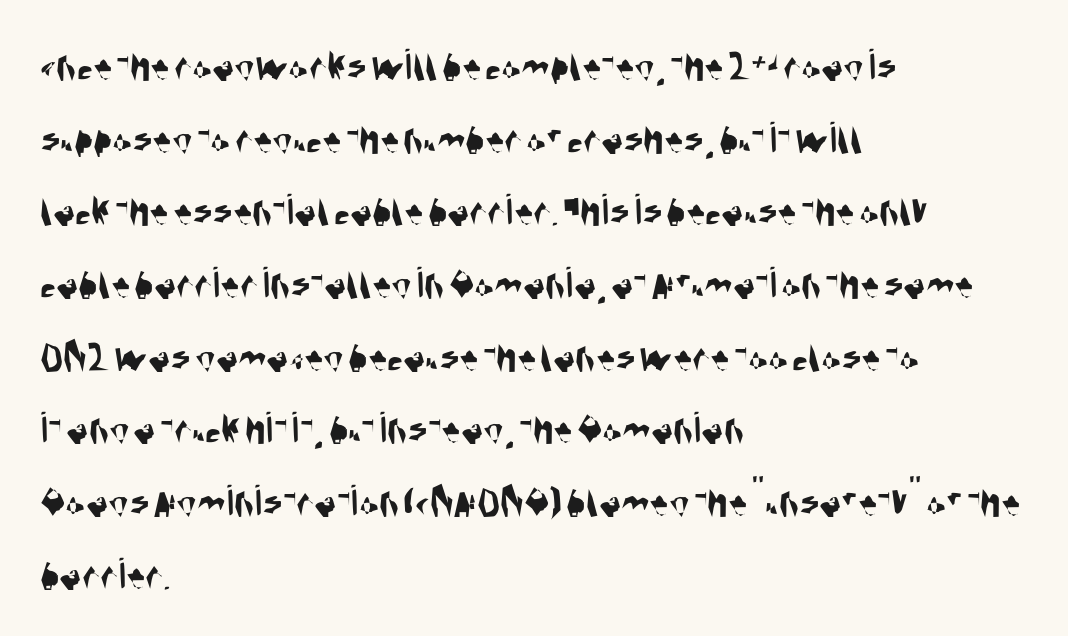
Q: Is the typeface a serif or a sans-serif typeface? A: Sans-serif.
Q: Is the text underlined? A: No.
Q: How is the paragraph aligned? A: Left-aligned.
Q: Is the spacing between letters normal or unusually wide? A: Normal.
Q: Is the spacing between lines tight, normal or loose? A: Normal.
Q: Width (condensed, normal, or wide)? A: Condensed.
Q: Stroke contrast? A: Medium.
Q: x-height? A: Large.
Q: Monospaced? A: No.
